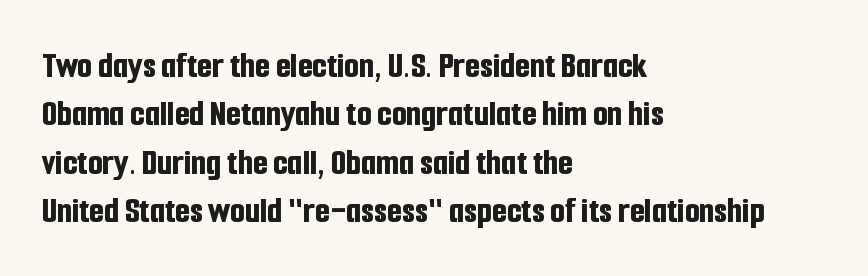
Quick note: not italic, upright. Short note: letters normally spaced. A classic flush-left, rag-right setting is used for this passage. The letters carry no serifs — their stems end cleanly without finishing strokes.
